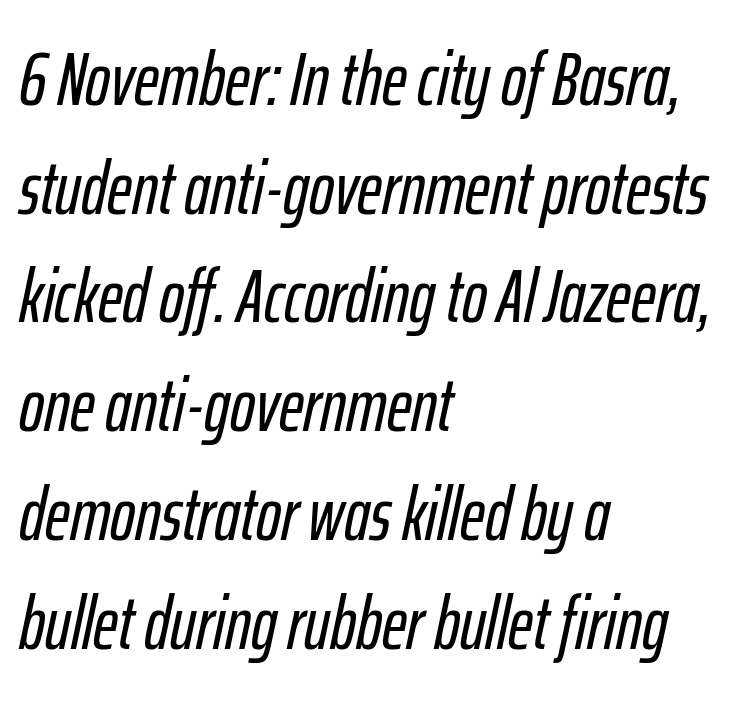
If you measured baseline to baseline, you'd find a middling distance. The passage shown is typed in a proportional face where columns would drift. A typesetter would call this zero additional tracking. A classic flush-left, rag-right setting is used for this passage.
